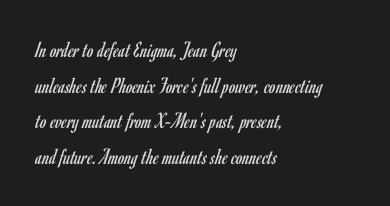
Q: Is the text bold? A: No.
Q: Is the text italic (slanted)? A: Yes.
Q: Is the text underlined? A: No.
Q: How is the paragraph aligned? A: Left-aligned.
Q: Is the spacing between letters normal or unusually wide? A: Normal.
Q: Is the spacing between lines tight, normal or loose? A: Normal.
